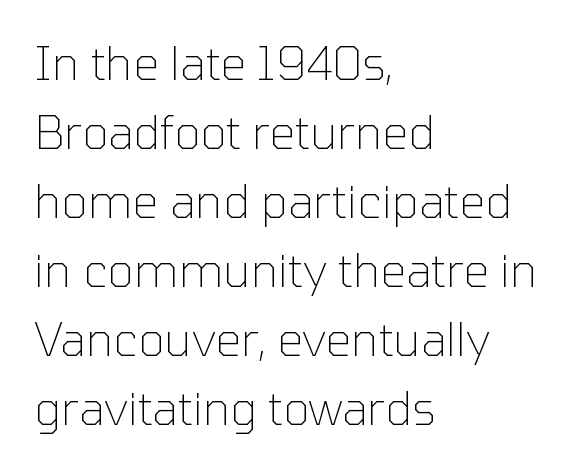
The image shows 46 px thin sans-serif type, upright; set left-aligned, normal line spacing (1.5x), normal letter spacing, not underlined; low stroke contrast and a medium x-height.
